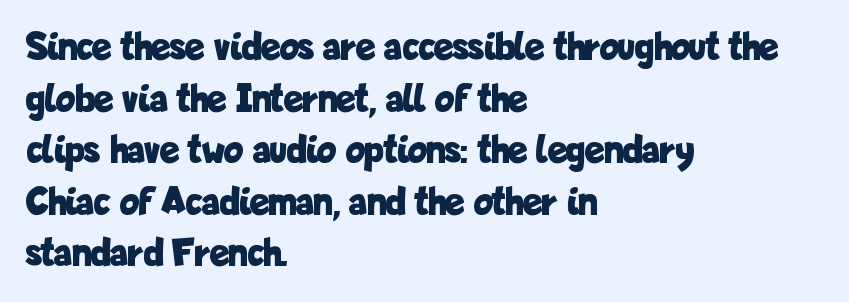
Q: Is the text bold? A: Yes.
Q: Is the text italic (slanted)? A: No, it is upright.
Q: Is the typeface a serif or a sans-serif typeface? A: Sans-serif.
Q: Is the text underlined? A: No.
Q: How is the paragraph aligned? A: Left-aligned.
Q: Is the spacing between letters normal or unusually wide? A: Normal.
Q: Is the spacing between lines tight, normal or loose? A: Normal.
Q: Width (condensed, normal, or wide)? A: Condensed.
Q: Stroke contrast? A: Low.
Q: x-height? A: Medium.
Q: Monospaced? A: No.
